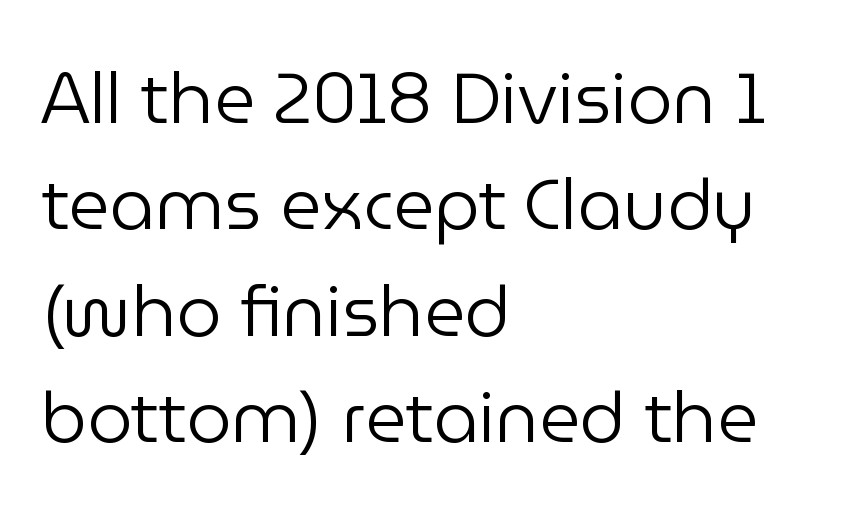
{"serif": "no", "italic": "no", "bold": "no", "weight": "regular", "width": "normal", "stroke_contrast": "low", "x_height": "medium", "monospaced": "no", "underline": "no", "align": "left", "line_spacing": "normal", "line_spacing_ratio": 1.5, "letter_spacing": "normal", "letter_spacing_em": 0.0, "glyph_px": 71}
